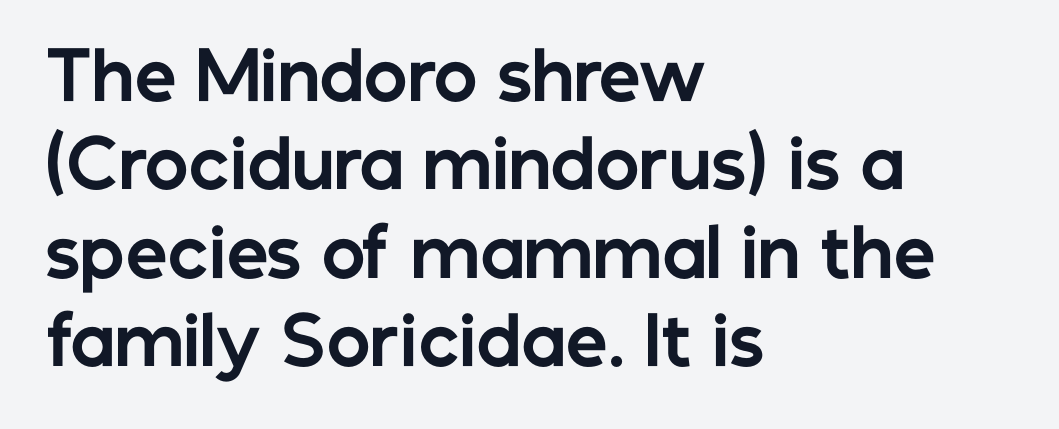
The image shows 66 px bold sans-serif type, upright; set left-aligned, normal line spacing (1.34x), normal letter spacing, not underlined; low stroke contrast and a medium x-height.
